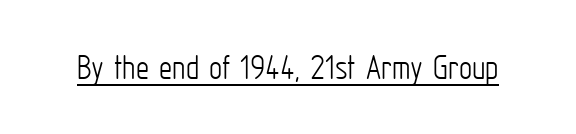
{"serif": "no", "italic": "no", "bold": "no", "weight": "light", "width": "condensed", "stroke_contrast": "low", "x_height": "medium", "monospaced": "no", "underline": "yes", "letter_spacing": "normal", "letter_spacing_em": 0.0, "glyph_px": 37}
